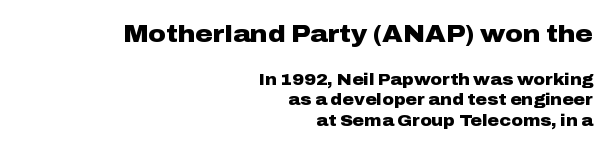
The image shows 24 px bold type, upright; set right-aligned, normal line spacing (1.28x), normal letter spacing, not underlined; the first (top) block is 1.5x larger.
